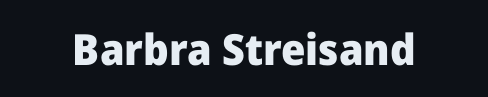
The image shows 43 px heavy sans-serif type, upright; set normal letter spacing, not underlined; low stroke contrast and a medium x-height.
